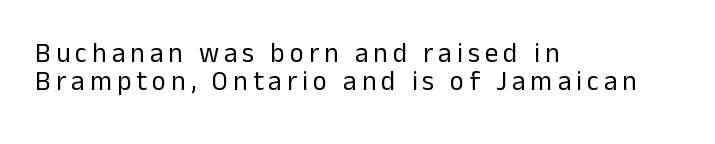
Q: Is the text bold? A: No.
Q: Is the text italic (slanted)? A: No, it is upright.
Q: Is the text underlined? A: No.
Q: How is the paragraph aligned? A: Left-aligned.
Q: Is the spacing between lines tight, normal or loose? A: Tight.
